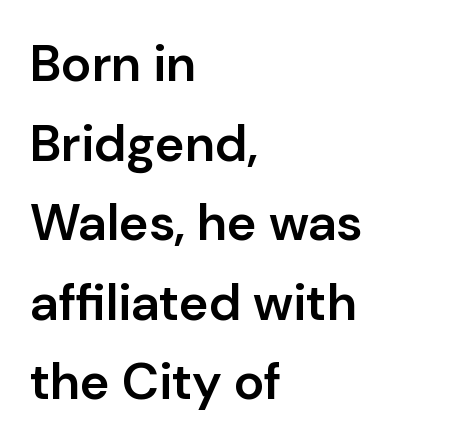
{"serif": "no", "italic": "no", "bold": "semi", "weight": "semibold", "width": "normal", "stroke_contrast": "low", "x_height": "medium", "monospaced": "no", "underline": "no", "align": "left", "line_spacing": "normal", "line_spacing_ratio": 1.56, "letter_spacing": "normal", "letter_spacing_em": 0.0, "glyph_px": 51}
